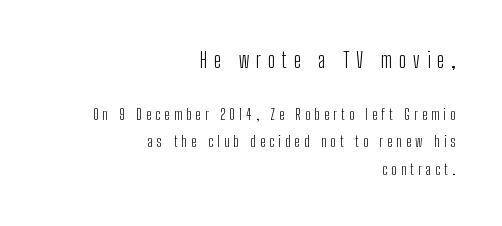
{"italic": "no", "bold": "no", "underline": "no", "align": "right", "line_spacing": "loose", "line_spacing_ratio": 1.99, "letter_spacing": "wide", "letter_spacing_em": 0.32, "larger_block": "first", "size_ratio": 1.5, "glyph_px": 21}
